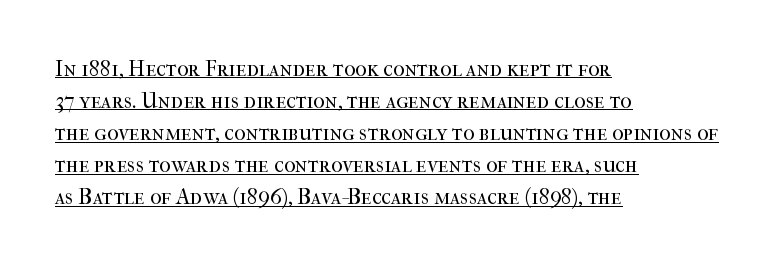
The image shows 22 px text type, upright; set left-aligned, normal line spacing (1.46x), normal letter spacing, underlined.
